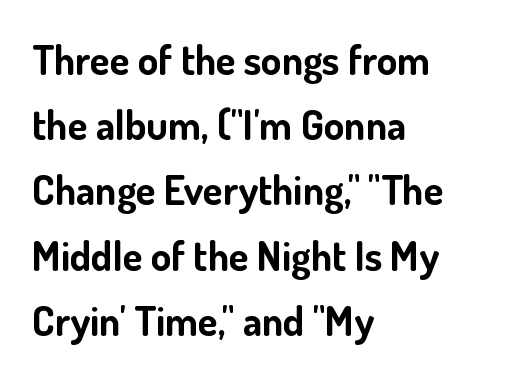
The image shows 41 px bold sans-serif type, upright; set left-aligned, normal line spacing (1.59x), normal letter spacing, not underlined; low stroke contrast and a small x-height.
